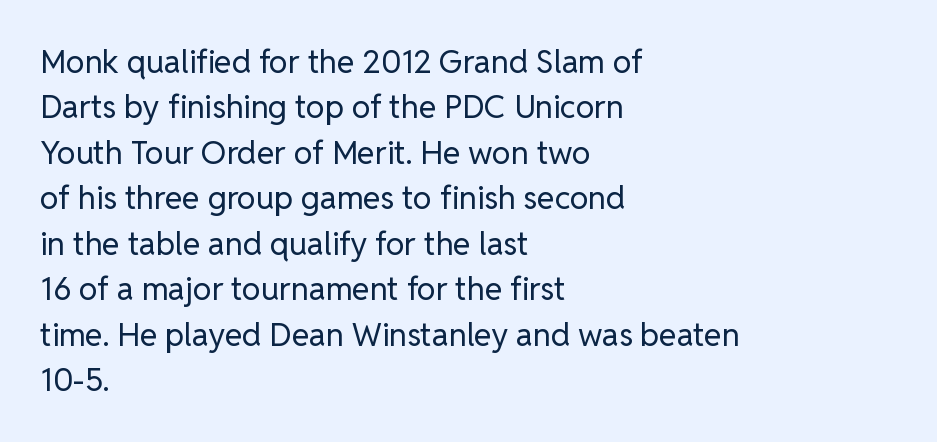
Q: Is the text bold? A: No.
Q: Is the text italic (slanted)? A: No, it is upright.
Q: Is the typeface a serif or a sans-serif typeface? A: Sans-serif.
Q: Is the text underlined? A: No.
Q: How is the paragraph aligned? A: Left-aligned.
Q: Is the spacing between letters normal or unusually wide? A: Normal.
Q: Is the spacing between lines tight, normal or loose? A: Normal.
Q: Width (condensed, normal, or wide)? A: Normal.
Q: Stroke contrast? A: Low.
Q: x-height? A: Medium.
Q: Monospaced? A: No.
